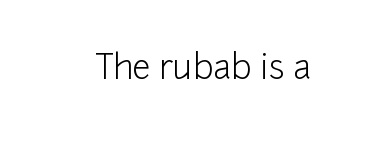
The image shows 33 px light sans-serif type, upright; set normal letter spacing, not underlined; low stroke contrast and a medium x-height.
